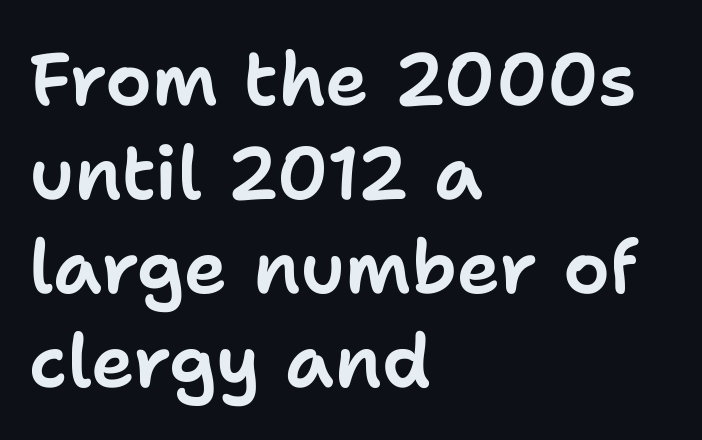
Think of a printed novel: that variable character pitch is what you see here. This sample keeps an unexceptional amount of space between lines. Rendered with straight, roman letterforms. Between one letter and the next there's only the usual sliver of space. This sample uses a sans-serif face. This rendering uses left alignment, leaving the right contour irregular.
